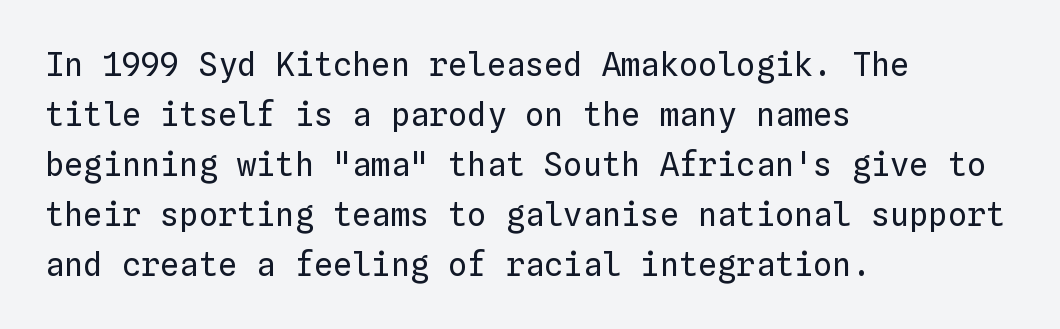
The image shows 32 px regular-weight type, upright, monospaced; set left-aligned, normal line spacing (1.56x), normal letter spacing, not underlined; low stroke contrast and a medium x-height.
